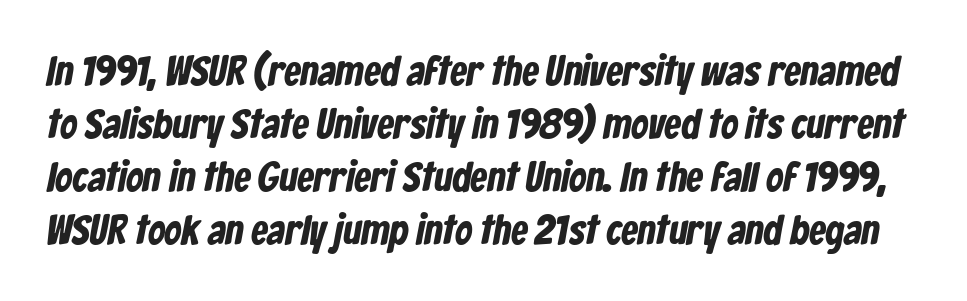
Quick note: interline space is typical. A full-strength bold gives these letters their thick strokes. This sample has the flowing, uneven cadence of proportional lettering. Tracking here is standard; glyphs follow each other at the usual distance. Lines of text with bare space underneath. These lines are composed in type without serifs.
